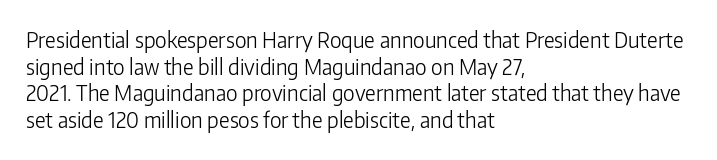
Q: Is the text bold? A: No.
Q: Is the text italic (slanted)? A: No, it is upright.
Q: Is the text underlined? A: No.
Q: How is the paragraph aligned? A: Left-aligned.
Q: Is the spacing between letters normal or unusually wide? A: Normal.
Q: Is the spacing between lines tight, normal or loose? A: Normal.
